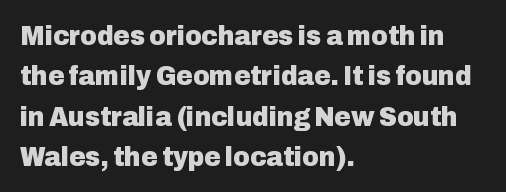
Q: Is the text bold? A: Yes.
Q: Is the text italic (slanted)? A: No, it is upright.
Q: Is the typeface a serif or a sans-serif typeface? A: Sans-serif.
Q: Is the text underlined? A: No.
Q: How is the paragraph aligned? A: Left-aligned.
Q: Is the spacing between letters normal or unusually wide? A: Normal.
Q: Is the spacing between lines tight, normal or loose? A: Normal.
Q: Width (condensed, normal, or wide)? A: Normal.
Q: Stroke contrast? A: Low.
Q: x-height? A: Medium.
Q: Monospaced? A: No.
